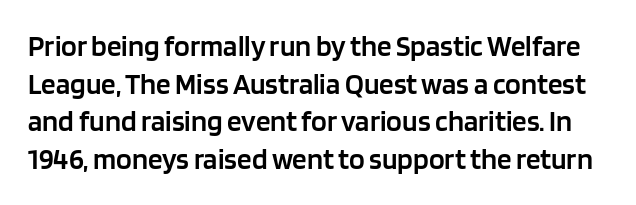
{"serif": "no", "italic": "no", "bold": "semi", "weight": "semibold", "width": "normal", "stroke_contrast": "low", "x_height": "large", "monospaced": "no", "underline": "no", "line_spacing": "normal", "line_spacing_ratio": 1.3, "letter_spacing": "normal", "letter_spacing_em": 0.0, "glyph_px": 29}
